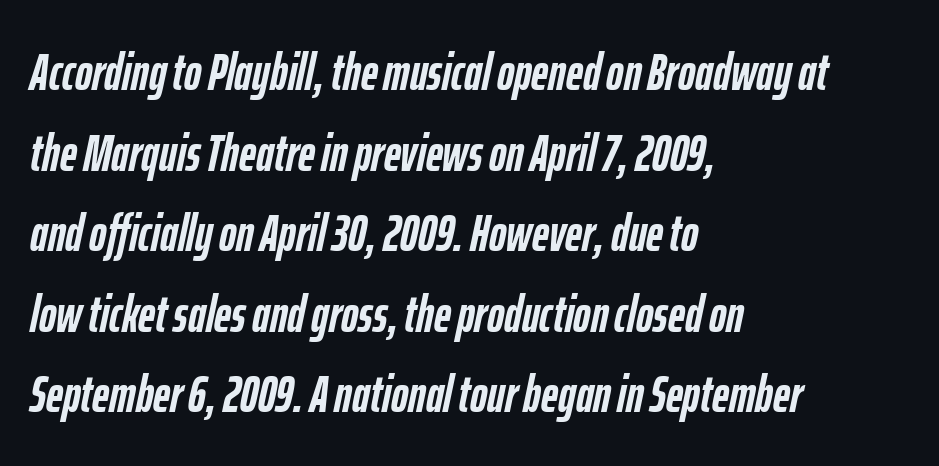
The image shows 52 px semibold, condensed type, italic (leaning right); set left-aligned, normal line spacing (1.55x), normal letter spacing, not underlined; low stroke contrast and a medium x-height.
